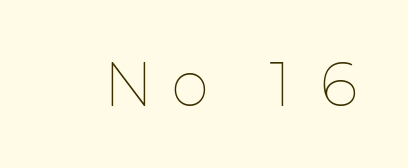
The image shows 57 px thin type, upright; set unusually wide letter spacing (+0.36 em), not underlined; low stroke contrast and a medium x-height.
